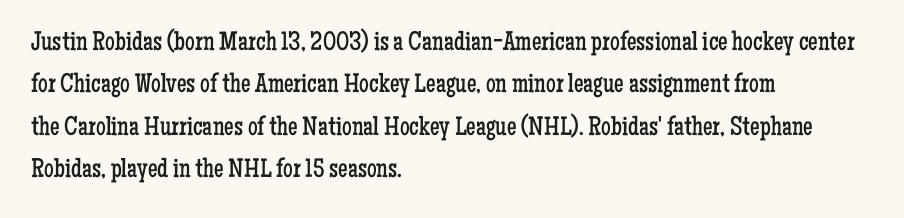
The image shows 27 px text type, upright; set left-aligned, normal line spacing (1.57x), normal letter spacing, not underlined.
